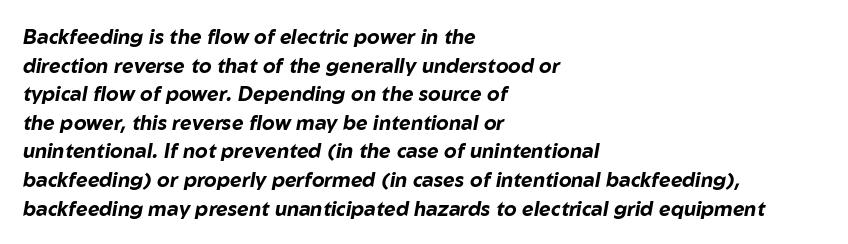
Q: Is the text bold? A: Yes.
Q: Is the text italic (slanted)? A: Yes, it leans right by about 10 degrees.
Q: Is the text underlined? A: No.
Q: How is the paragraph aligned? A: Left-aligned.
Q: Is the spacing between letters normal or unusually wide? A: Normal.
Q: Is the spacing between lines tight, normal or loose? A: Normal.
